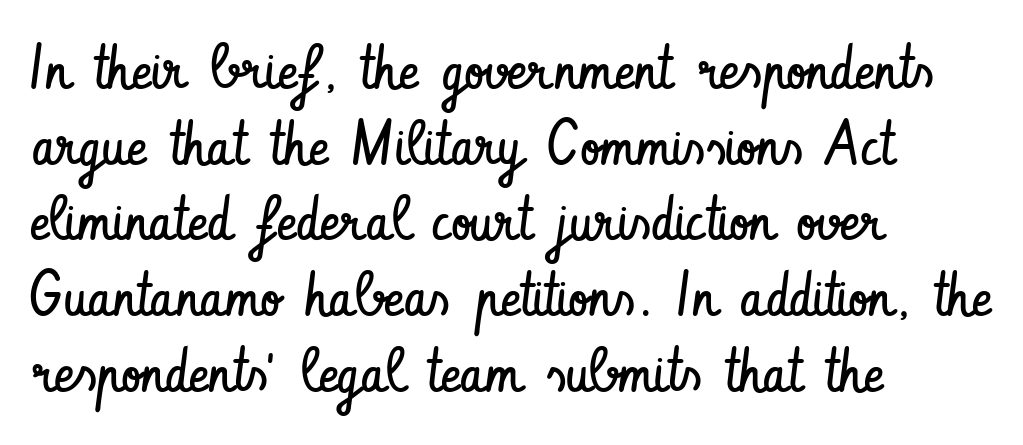
Characters follow at the spacing the type designer built in. Posture: vertical. Are there feet on the stems? There aren't — it's a sans. Proportional: the letters do not fall into vertical columns. Visually the block forms a straight wall on the left and a jagged coastline on the right. The cut favours lightness, reaching ordinary text weight at its darkest.
